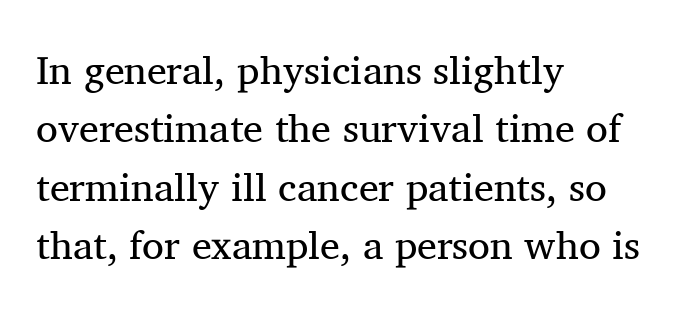
All the whitespace from short lines collects on the right. Line spacing here is normal. Is this a fixed-width face? No — the glyphs have proportional, varying widths. You can tell from the footed stems that serif type was used.
